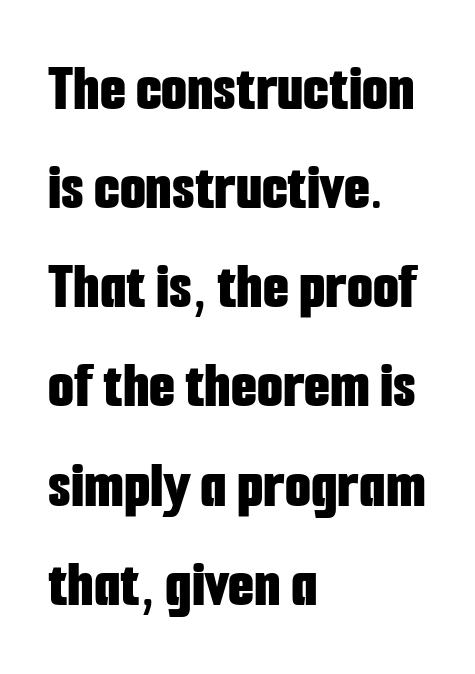
The image shows 67 px bold, condensed sans-serif type, upright; set left-aligned, normal line spacing (1.48x), normal letter spacing, not underlined; low stroke contrast and a medium x-height.
